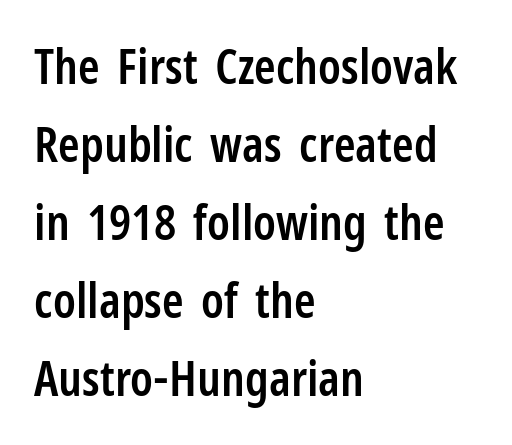
The passage shown is not underscored anywhere. The rendering uses natural spacing where letterforms have individual widths. Typographically, this falls in the sans-serif category. Typeset ragged right — the left edge is the straight one. Quick note: not italic, upright. Heft: intermediate — a semibold.
